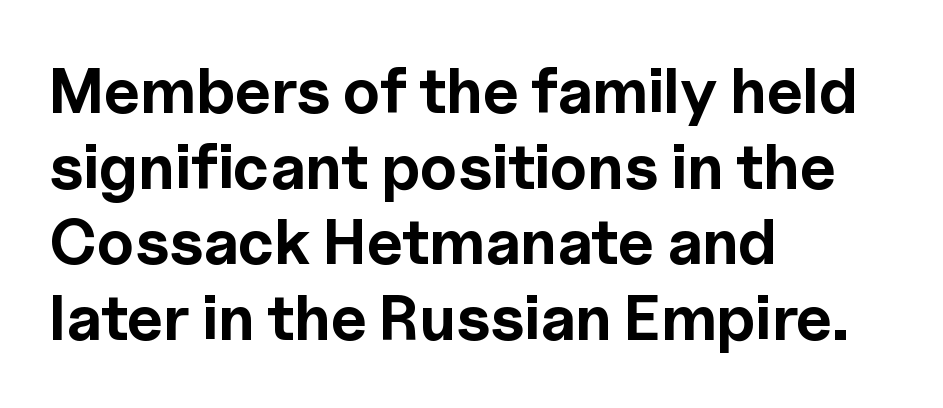
Q: Is the text bold? A: Yes.
Q: Is the text italic (slanted)? A: No, it is upright.
Q: Is the typeface a serif or a sans-serif typeface? A: Sans-serif.
Q: Is the text underlined? A: No.
Q: How is the paragraph aligned? A: Left-aligned.
Q: Is the spacing between letters normal or unusually wide? A: Normal.
Q: Width (condensed, normal, or wide)? A: Normal.
Q: x-height? A: Medium.
Q: Monospaced? A: No.
